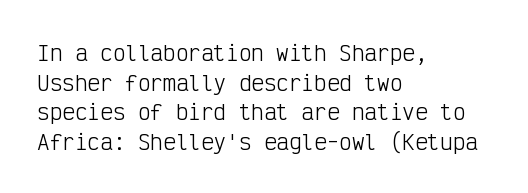
The image shows 21 px text type, upright; set left-aligned, normal line spacing (1.41x), normal letter spacing, not underlined.
